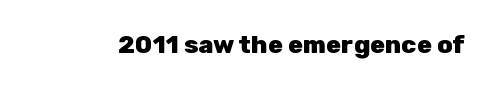
{"italic": "no", "bold": "yes", "underline": "no", "letter_spacing": "normal", "letter_spacing_em": 0.0, "glyph_px": 25}
